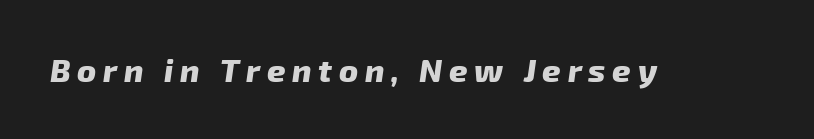
Here the designer chose a conventional face with non-uniform glyph widths. Tracking here is generous; glyphs stand well apart from one another. Compared with ordinary roman type, these characters are visibly tilted. The space beneath each line is pristine and unruled. Thick stems and heavy bowls — unmistakably bold.
